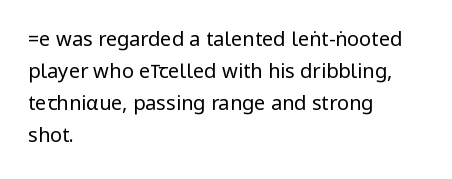
The image shows 20 px text type, upright; set left-aligned, normal line spacing (1.6x), normal letter spacing, not underlined.
